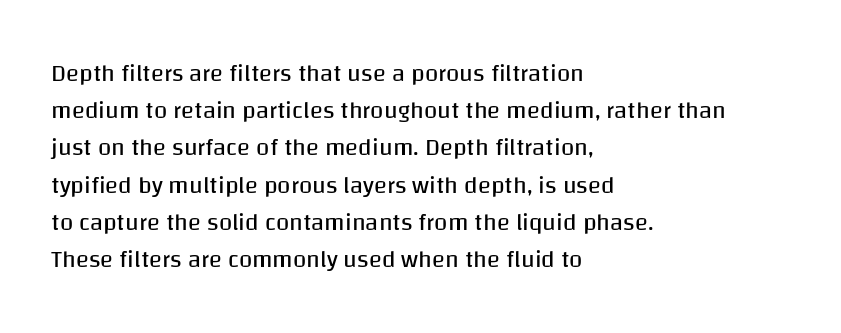
Ordinary non-slanted type is in use. This sample uses plain, unmodified letter spacing. Has an underline been added? It has not. The designer left line spacing at the default. The cut favours lightness, reaching ordinary text weight at its darkest. Layout note: lines flush left.
